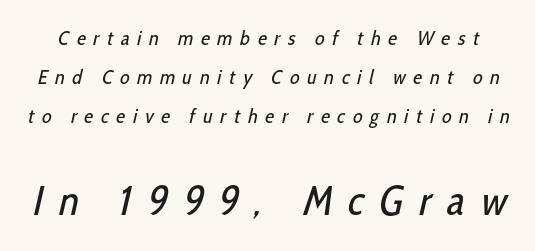
The area under the type is left untouched. If you squint, the bottom block still reads clearly — it's the larger of the two. Note the varied advance widths — an 'i' is clearly narrower than an 'm'. Does the type have serifs? No, each stem ends abruptly.
